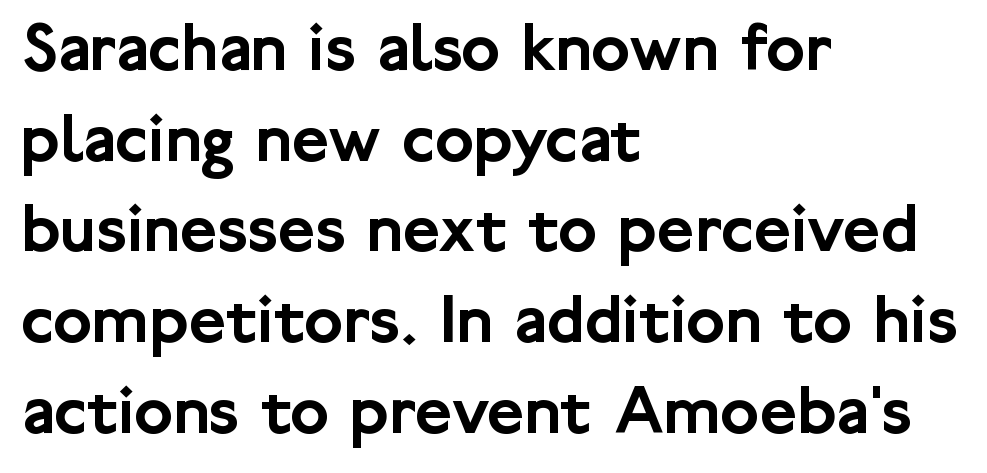
The image shows 72 px sans-serif type, upright; set left-aligned, normal line spacing (1.26x), normal letter spacing, not underlined; low stroke contrast and a medium x-height.
